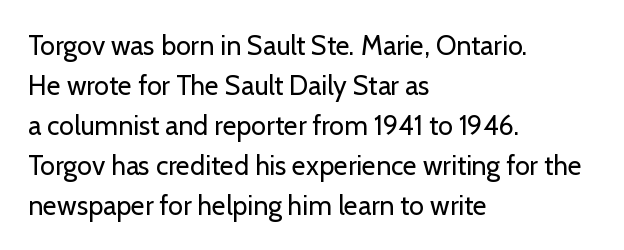
Q: Is the text bold? A: No.
Q: Is the text italic (slanted)? A: No, it is upright.
Q: Is the text underlined? A: No.
Q: How is the paragraph aligned? A: Left-aligned.
Q: Is the spacing between letters normal or unusually wide? A: Normal.
Q: Is the spacing between lines tight, normal or loose? A: Normal.
